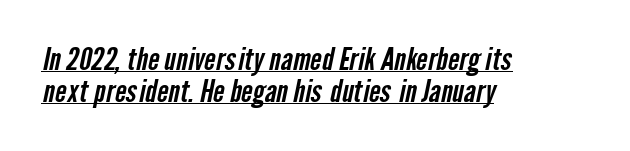
The image shows 30 px condensed sans-serif type; set left-aligned, tight line spacing (1.06x), normal letter spacing, underlined; low stroke contrast and a medium x-height.
